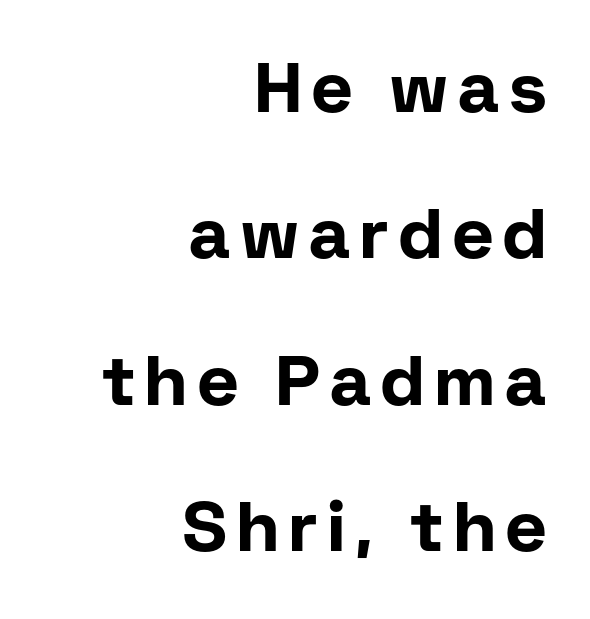
Q: Is the text bold? A: Yes.
Q: Is the text italic (slanted)? A: No, it is upright.
Q: Is the typeface a serif or a sans-serif typeface? A: Sans-serif.
Q: Is the text underlined? A: No.
Q: How is the paragraph aligned? A: Right-aligned.
Q: Is the spacing between lines tight, normal or loose? A: Loose.
Q: Width (condensed, normal, or wide)? A: Normal.
Q: Stroke contrast? A: Low.
Q: x-height? A: Medium.
Q: Monospaced? A: No.
